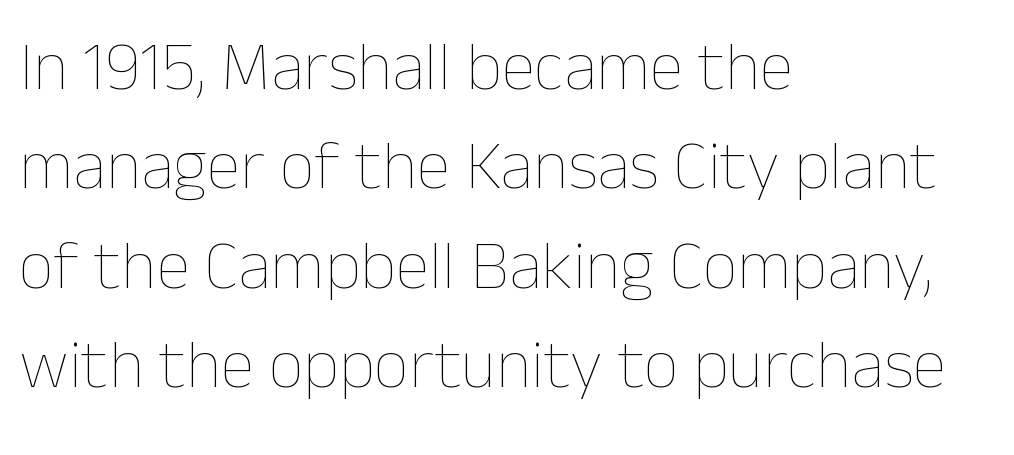
{"italic": "no", "bold": "no", "weight": "thin", "width": "normal", "stroke_contrast": "low", "x_height": "medium", "monospaced": "no", "underline": "no", "align": "left", "line_spacing": "normal", "line_spacing_ratio": 1.44, "letter_spacing": "normal", "letter_spacing_em": 0.0, "glyph_px": 69}
